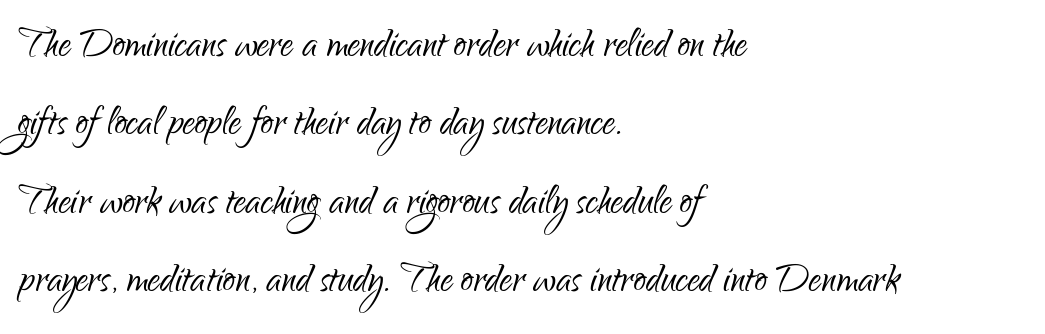
Q: Is the text bold? A: No.
Q: Is the text italic (slanted)? A: Yes.
Q: Is the typeface a serif or a sans-serif typeface? A: Sans-serif.
Q: Is the text underlined? A: No.
Q: How is the paragraph aligned? A: Left-aligned.
Q: Is the spacing between letters normal or unusually wide? A: Normal.
Q: Is the spacing between lines tight, normal or loose? A: Normal.
Q: Width (condensed, normal, or wide)? A: Condensed.
Q: Stroke contrast? A: Low.
Q: x-height? A: Small.
Q: Monospaced? A: No.
